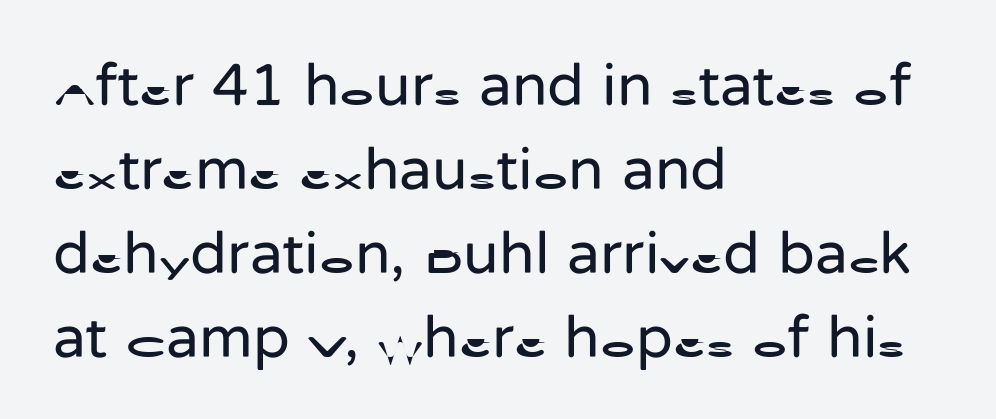
The image shows 60 px regular-weight sans-serif type, upright; set left-aligned, normal line spacing (1.4x), normal letter spacing, not underlined; low stroke contrast and a medium x-height.
